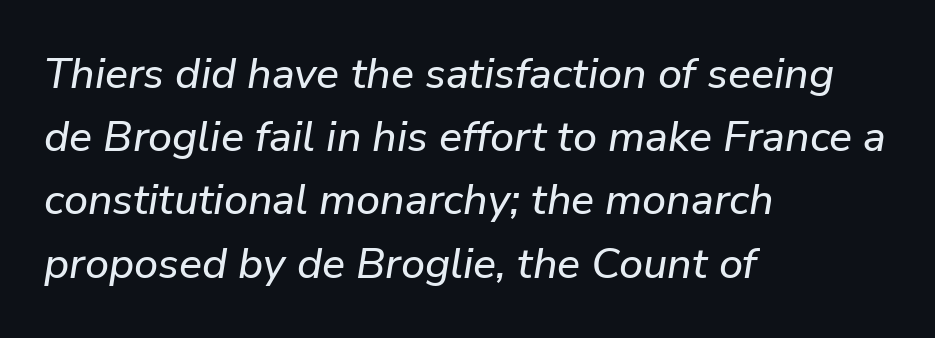
The image shows 43 px text type, italic (leaning right); set left-aligned, normal line spacing (1.47x), normal letter spacing, not underlined; low stroke contrast and a medium x-height.
